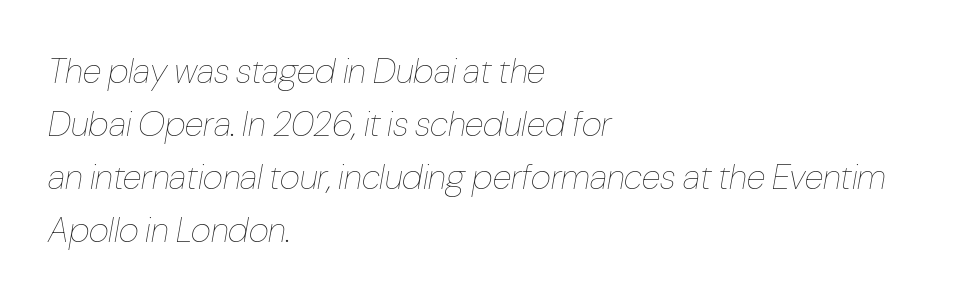
{"italic": "yes", "lean": "right", "slant_degrees": 10, "bold": "no", "weight": "thin", "width": "condensed", "stroke_contrast": "low", "x_height": "medium", "monospaced": "no", "underline": "no", "align": "left", "line_spacing": "normal", "line_spacing_ratio": 1.51, "letter_spacing": "normal", "letter_spacing_em": 0.0, "glyph_px": 35}
